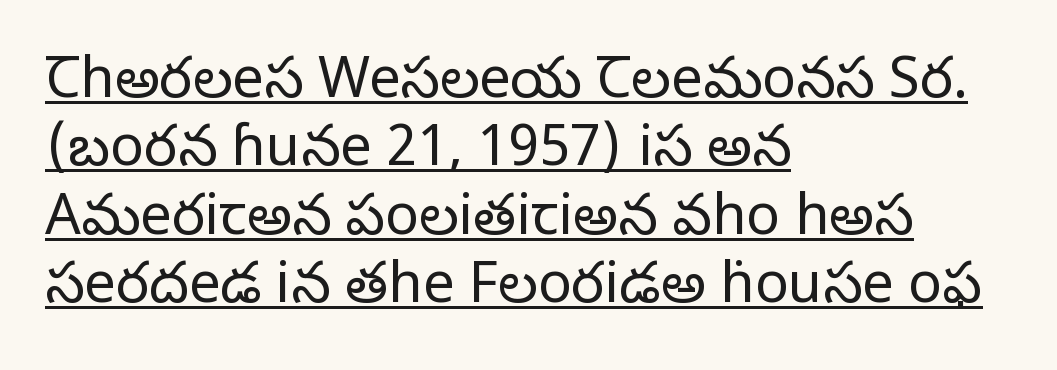
The image shows 56 px regular-weight serif type, upright; set left-aligned, line spacing 1.22x, normal letter spacing, underlined; low stroke contrast and a large x-height.
